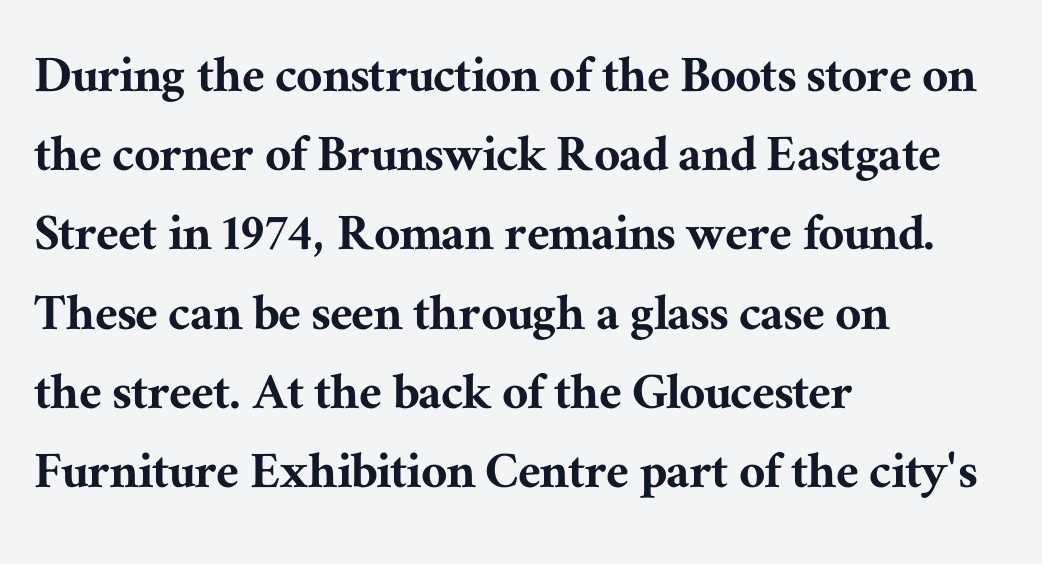
Q: Is the text italic (slanted)? A: No, it is upright.
Q: Is the typeface a serif or a sans-serif typeface? A: Serif.
Q: Is the text underlined? A: No.
Q: How is the paragraph aligned? A: Left-aligned.
Q: Is the spacing between letters normal or unusually wide? A: Normal.
Q: Is the spacing between lines tight, normal or loose? A: Normal.
Q: Width (condensed, normal, or wide)? A: Normal.
Q: Stroke contrast? A: Medium.
Q: x-height? A: Medium.
Q: Monospaced? A: No.
